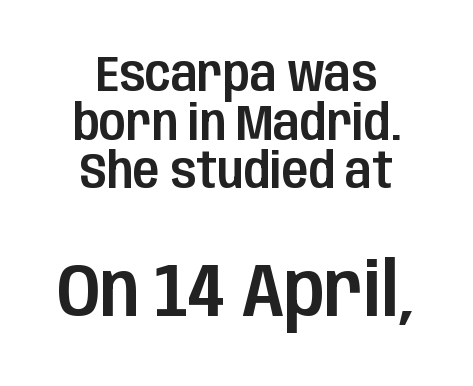
The image shows 74 px condensed sans-serif type, upright; set centered, tight line spacing (0.99x), normal letter spacing, not underlined; the second (bottom) block is 1.51x larger; low stroke contrast and a large x-height.
